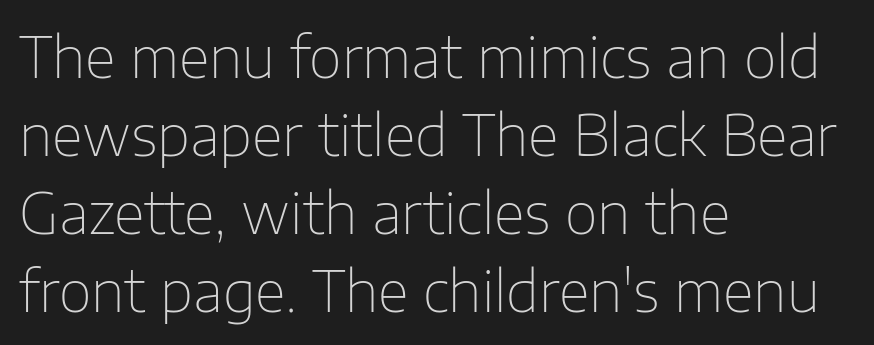
{"serif": "no", "italic": "no", "bold": "no", "weight": "thin", "width": "normal", "stroke_contrast": "low", "x_height": "medium", "monospaced": "no", "underline": "no", "align": "left", "line_spacing": "normal", "line_spacing_ratio": 1.37, "letter_spacing": "normal", "letter_spacing_em": 0.0, "glyph_px": 57}
